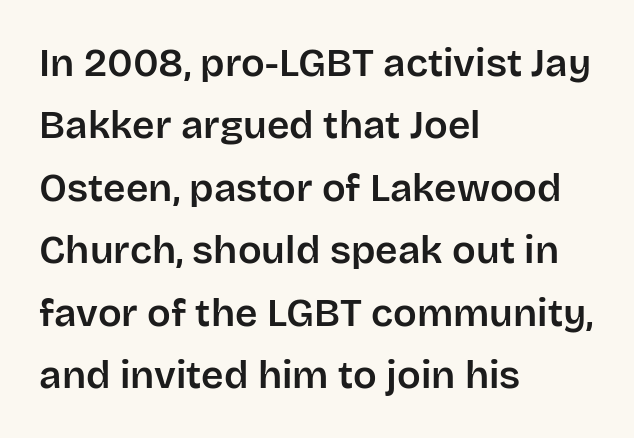
Does extra space separate the letters? No, they use regular spacing. The passage shown is typeset with a sans-serif family. A typesetter would call this proportional, since set widths differ per character. No word sits above an underline. Italic? Not at all — the glyphs are vertical. Line beginnings align vertically; line endings do not.
